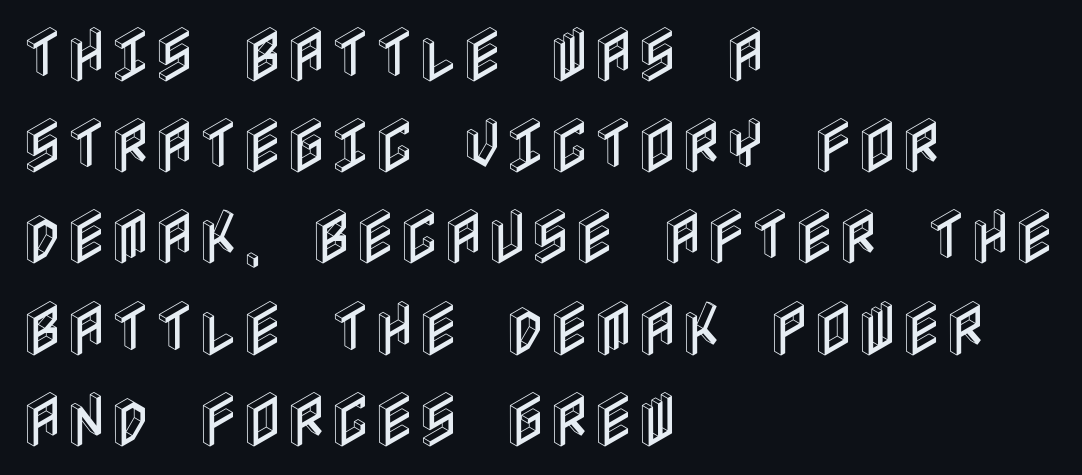
The compositor pushed each line to the left boundary. The strip under each line holds only bare page. Letter spacing: default. Vertical spacing — default. Tall strokes in this sample are plumb rather than angled.
